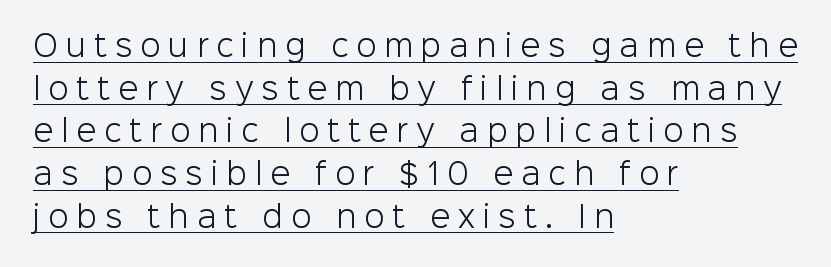
{"serif": "no", "italic": "no", "bold": "no", "weight": "light", "width": "normal", "stroke_contrast": "low", "x_height": "medium", "monospaced": "no", "underline": "yes", "align": "left", "line_spacing": "normal", "line_spacing_ratio": 1.47, "letter_spacing": "wide", "letter_spacing_em": 0.28, "glyph_px": 29}
